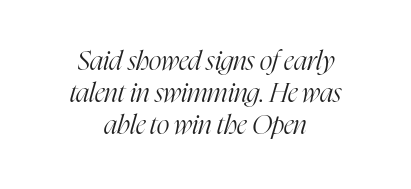
The image shows 27 px text type, italic (leaning right); set centered, line spacing 1.19x, normal letter spacing, not underlined.
